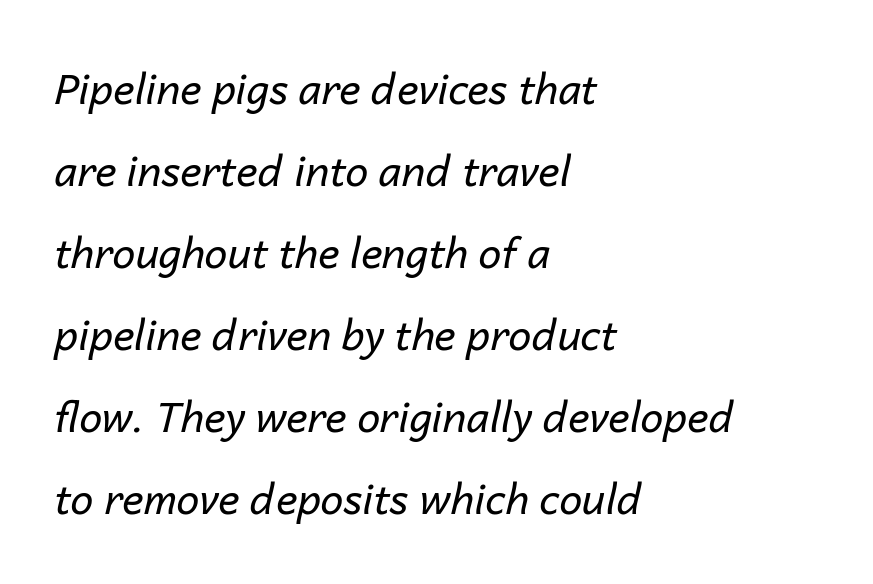
The image shows 41 px regular-weight type, italic (leaning right); set left-aligned, loose line spacing (2.0x), normal letter spacing, not underlined; low stroke contrast and a medium x-height.
